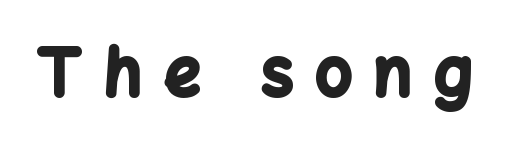
A typesetter would label this face a sans. Quick note: underline off. Bold? Absolutely — the strokes are thick and heavy. The passage shown is typed in a proportional face where columns would drift. Does extra space separate the letters? Yes, quite a lot of it.
